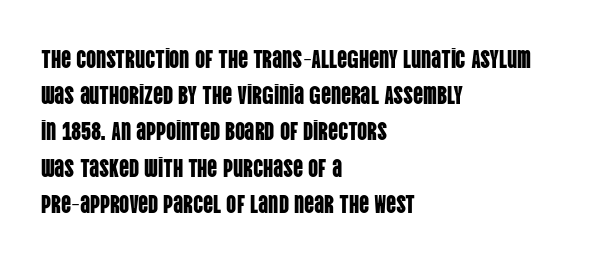
The image shows 25 px text type, upright; set left-aligned, normal line spacing (1.45x), normal letter spacing, not underlined.
